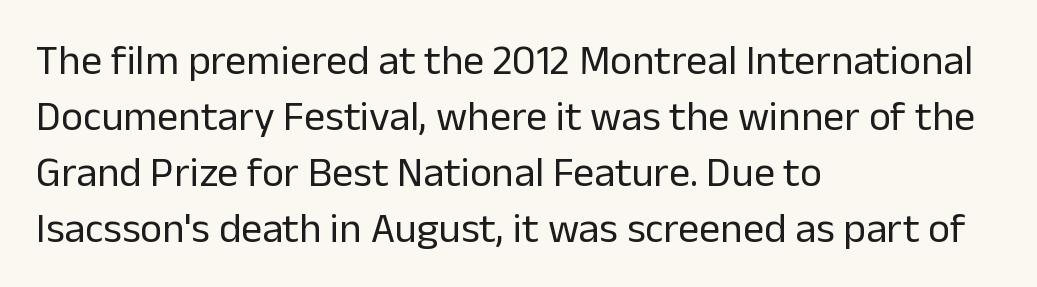
{"serif": "no", "italic": "no", "bold": "no", "weight": "regular", "width": "normal", "stroke_contrast": "low", "x_height": "medium", "monospaced": "no", "underline": "no", "align": "left", "line_spacing": "normal", "line_spacing_ratio": 1.33, "letter_spacing": "normal", "letter_spacing_em": 0.0, "glyph_px": 42}
